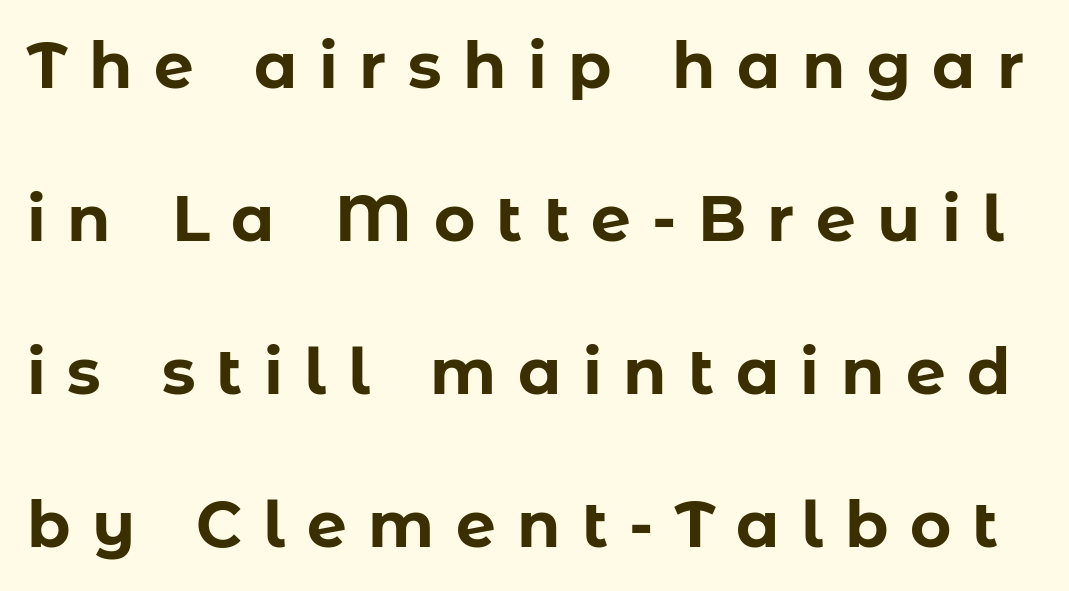
The image shows 63 px bold sans-serif type, upright; set loose line spacing (2.43x), unusually wide letter spacing (+0.34 em), not underlined; low stroke contrast and a medium x-height.
